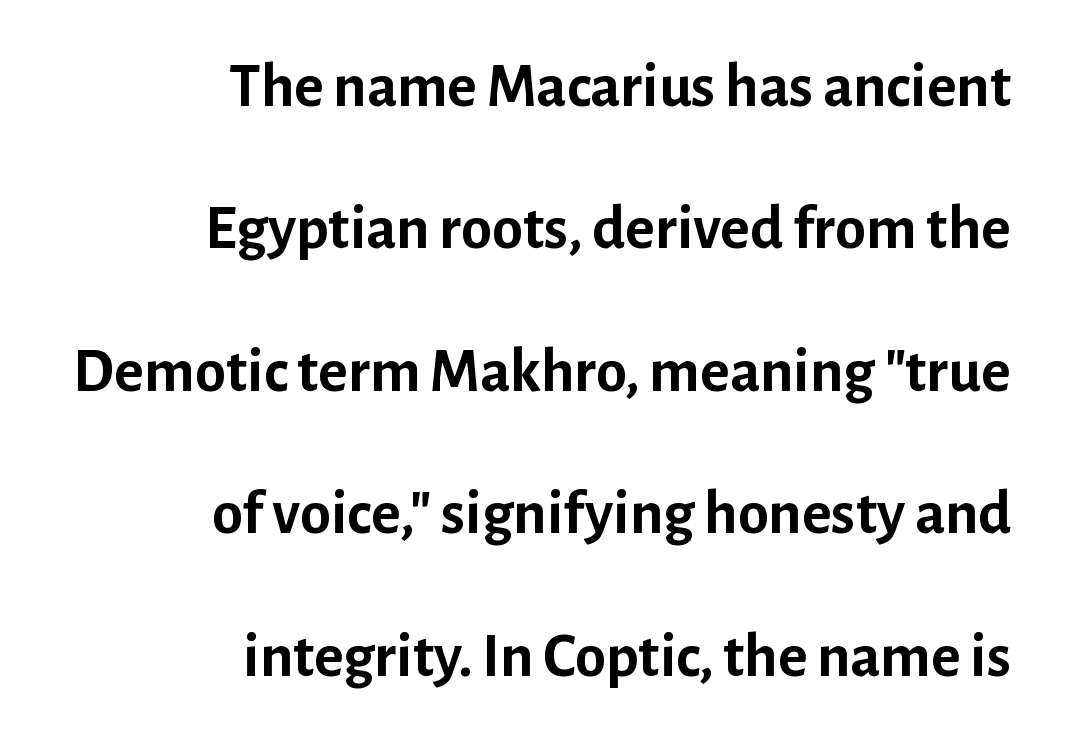
Q: Is the text bold? A: Yes.
Q: Is the text italic (slanted)? A: No, it is upright.
Q: Is the typeface a serif or a sans-serif typeface? A: Sans-serif.
Q: Is the text underlined? A: No.
Q: How is the paragraph aligned? A: Right-aligned.
Q: Is the spacing between letters normal or unusually wide? A: Normal.
Q: Is the spacing between lines tight, normal or loose? A: Loose.
Q: Width (condensed, normal, or wide)? A: Normal.
Q: Stroke contrast? A: Low.
Q: x-height? A: Medium.
Q: Monospaced? A: No.
